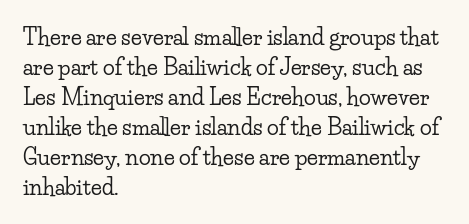
{"italic": "no", "underline": "no", "align": "left", "line_spacing": "normal", "line_spacing_ratio": 1.36, "letter_spacing": "normal", "letter_spacing_em": 0.0, "glyph_px": 22}
